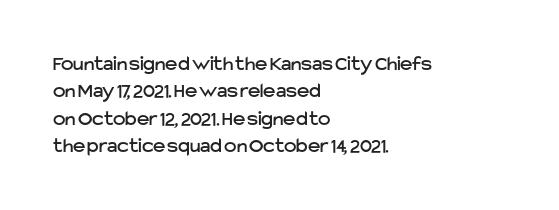
You could call the tracking neutral — neither tight nor loose. Honestly, there is no underline to notice here at all. This is roman type, the default non-slanted kind. Compared with a centered layout, this one pins lines to the left instead. Interline gaps are of average width in this sample.
